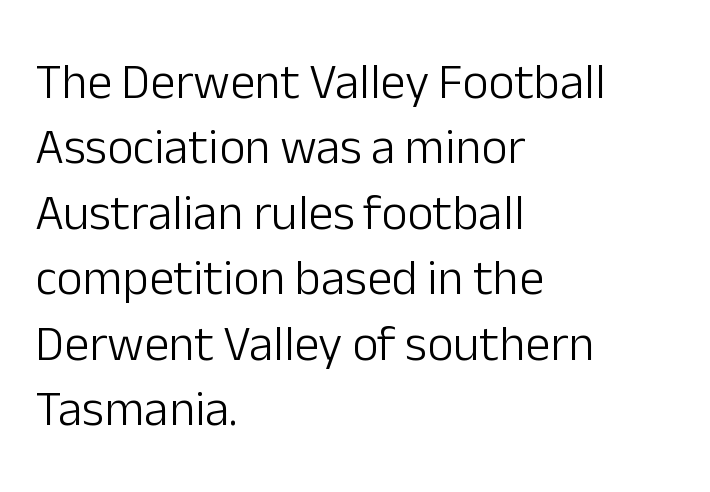
Q: Is the text bold? A: No.
Q: Is the text italic (slanted)? A: No, it is upright.
Q: Is the typeface a serif or a sans-serif typeface? A: Sans-serif.
Q: Is the text underlined? A: No.
Q: How is the paragraph aligned? A: Left-aligned.
Q: Is the spacing between letters normal or unusually wide? A: Normal.
Q: Is the spacing between lines tight, normal or loose? A: Normal.
Q: Width (condensed, normal, or wide)? A: Normal.
Q: Stroke contrast? A: Low.
Q: x-height? A: Medium.
Q: Monospaced? A: No.
